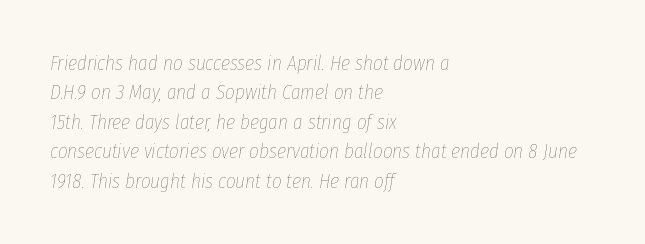
Q: Is the text bold? A: No.
Q: Is the text italic (slanted)? A: Yes, it leans right by about 8 degrees.
Q: Is the text underlined? A: No.
Q: How is the paragraph aligned? A: Left-aligned.
Q: Is the spacing between letters normal or unusually wide? A: Normal.
Q: Is the spacing between lines tight, normal or loose? A: Normal.
